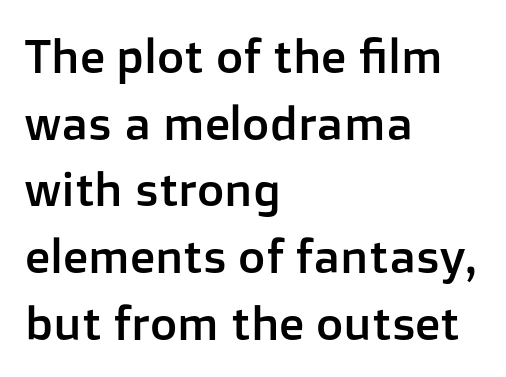
{"serif": "no", "italic": "no", "width": "normal", "stroke_contrast": "low", "x_height": "medium", "monospaced": "no", "underline": "no", "align": "left", "line_spacing": "normal", "line_spacing_ratio": 1.42, "letter_spacing": "normal", "letter_spacing_em": 0.0, "glyph_px": 47}
